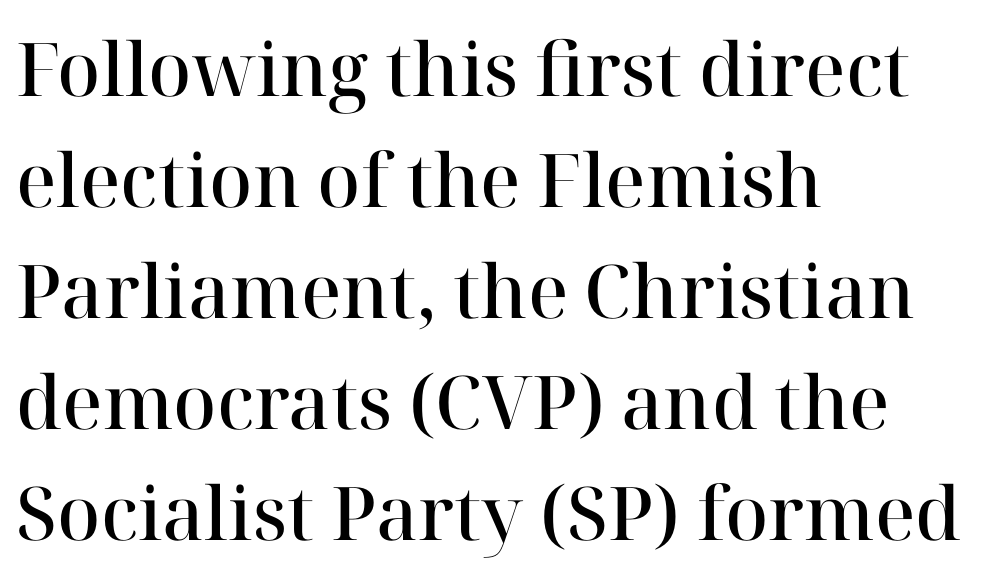
The passage shown has conventional tracking throughout. Spacing verdict: proportional, widths tailored to each character. Its strokes are somewhat broadened, the hallmark of semibold type. Baseline-to-baseline distance is the conventional proportion of letter height.
